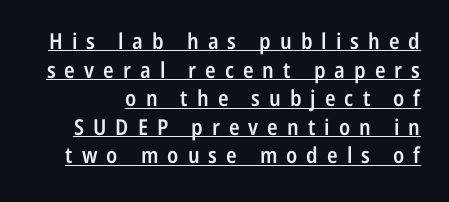
{"italic": "no", "bold": "semi", "underline": "yes", "line_spacing": "normal", "line_spacing_ratio": 1.3, "letter_spacing": "wide", "letter_spacing_em": 0.41, "glyph_px": 22}
